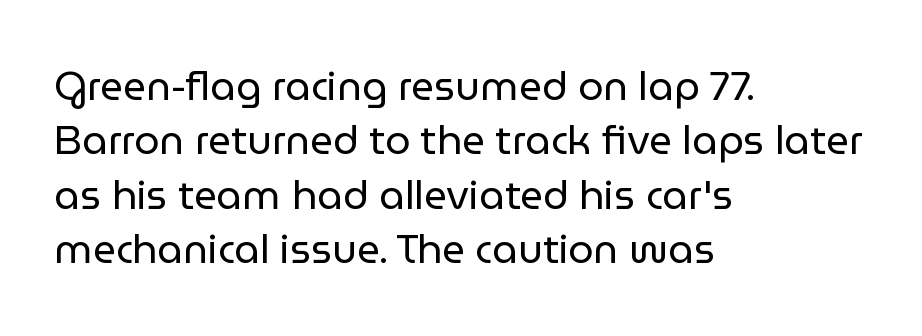
{"serif": "no", "italic": "no", "bold": "no", "weight": "regular", "width": "normal", "stroke_contrast": "low", "x_height": "medium", "monospaced": "no", "underline": "no", "align": "left", "line_spacing": "normal", "line_spacing_ratio": 1.36, "letter_spacing": "normal", "letter_spacing_em": 0.0, "glyph_px": 40}
